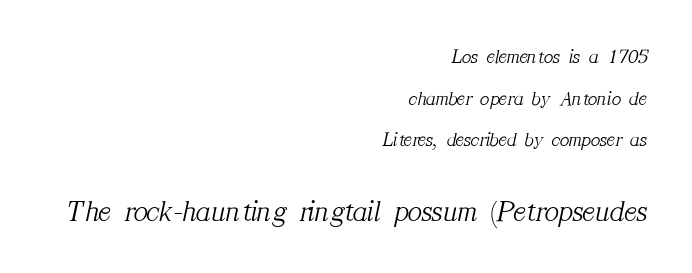
Q: Is the text bold? A: No.
Q: Is the text italic (slanted)? A: Yes, it leans right by about 12 degrees.
Q: Is the typeface a serif or a sans-serif typeface? A: Serif.
Q: Is the text underlined? A: No.
Q: How is the paragraph aligned? A: Right-aligned.
Q: Is the spacing between letters normal or unusually wide? A: Normal.
Q: Is the spacing between lines tight, normal or loose? A: Loose.
Q: Which block of text is set in a larger size, the first (top) or the second (bottom)? A: The second (bottom) one.
Q: Width (condensed, normal, or wide)? A: Normal.
Q: Stroke contrast? A: Medium.
Q: x-height? A: Medium.
Q: Monospaced? A: No.
